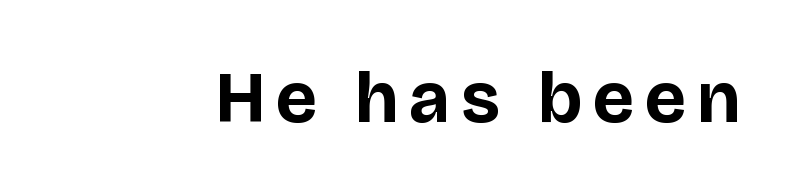
The image shows 73 px bold sans-serif type, upright; set not underlined; low stroke contrast and a large x-height.
